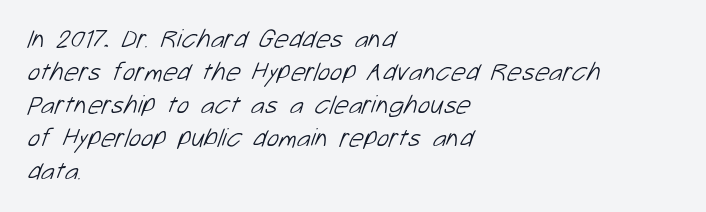
The face looks like a standard text weight, possibly lighter. The typesetter chose a ragged-right arrangement here. Anything drawn beneath the words? Only blank space. The passage shown stacks its lines at a standard gap.
